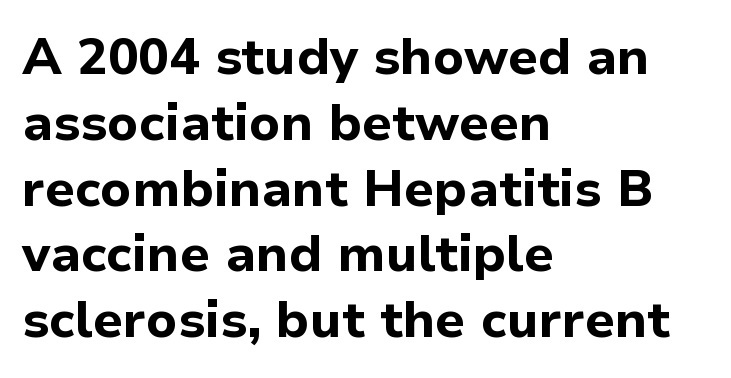
{"serif": "no", "italic": "no", "bold": "yes", "weight": "bold", "width": "normal", "stroke_contrast": "low", "x_height": "medium", "monospaced": "no", "underline": "no", "align": "left", "line_spacing": "normal", "line_spacing_ratio": 1.29, "letter_spacing": "normal", "letter_spacing_em": 0.0, "glyph_px": 51}
